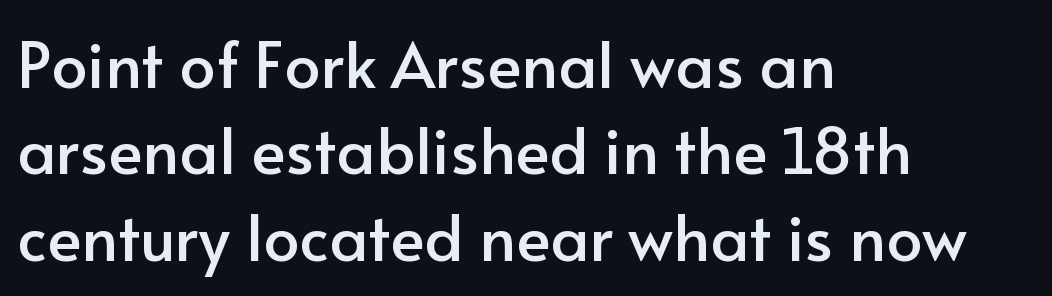
Q: Is the text italic (slanted)? A: No, it is upright.
Q: Is the typeface a serif or a sans-serif typeface? A: Sans-serif.
Q: Is the text underlined? A: No.
Q: How is the paragraph aligned? A: Left-aligned.
Q: Is the spacing between letters normal or unusually wide? A: Normal.
Q: Is the spacing between lines tight, normal or loose? A: Normal.
Q: Width (condensed, normal, or wide)? A: Normal.
Q: Stroke contrast? A: Low.
Q: x-height? A: Small.
Q: Monospaced? A: No.
